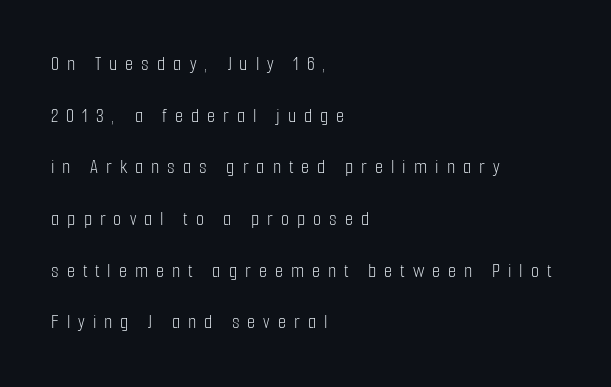
Notice the wide empty band between every row — that's loose leading. The zone under the glyphs is completely vacant. If you drew a line through each stem, it would be perfectly vertical. The tracking jumps out immediately: characters are airy and widely separated.
